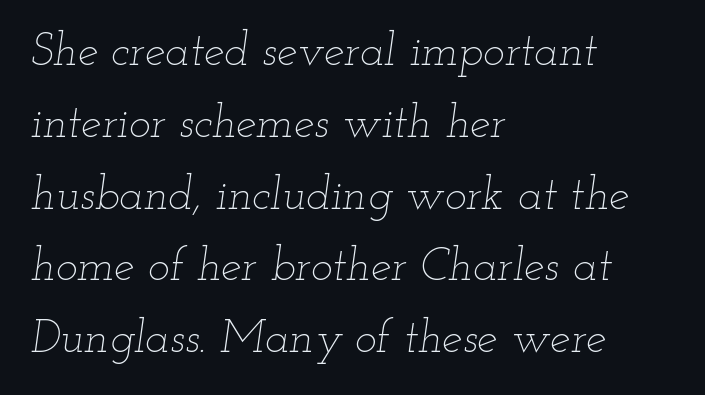
The typeface has the unassuming heft of standard copy or less. The face used here is proportionally spaced, like ordinary book or web type. This sample uses plain, unmodified letter spacing. Reading down the block, your eye returns to a fixed left position each line.
